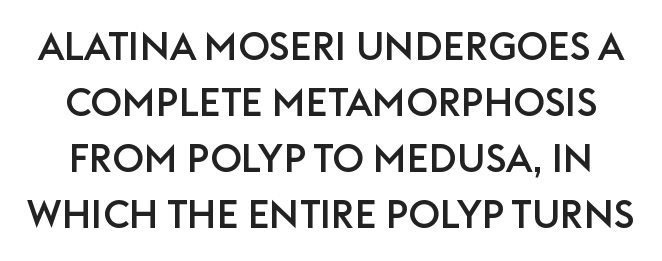
Q: Is the text italic (slanted)? A: No, it is upright.
Q: Is the typeface a serif or a sans-serif typeface? A: Sans-serif.
Q: Is the text underlined? A: No.
Q: Is the spacing between letters normal or unusually wide? A: Normal.
Q: Is the spacing between lines tight, normal or loose? A: Normal.
Q: Width (condensed, normal, or wide)? A: Normal.
Q: Stroke contrast? A: Low.
Q: x-height? A: Large.
Q: Monospaced? A: No.
